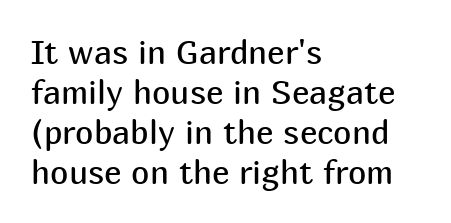
Notice how the stems are strictly vertical — no italics here. The letterforms sit at book weight or below. The designer went with a sans here, leaving each stem footless. Which margin do the lines hug? The left one — the right edge is uneven.
